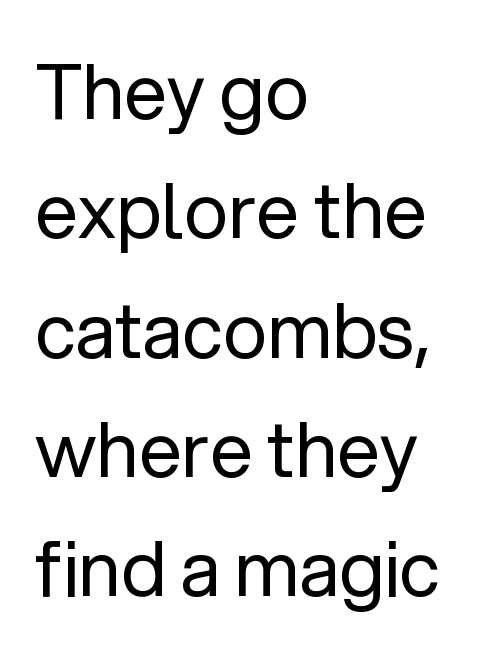
The image shows 76 px regular-weight sans-serif type, upright; set left-aligned, normal line spacing (1.57x), normal letter spacing, not underlined; low stroke contrast and a medium x-height.
